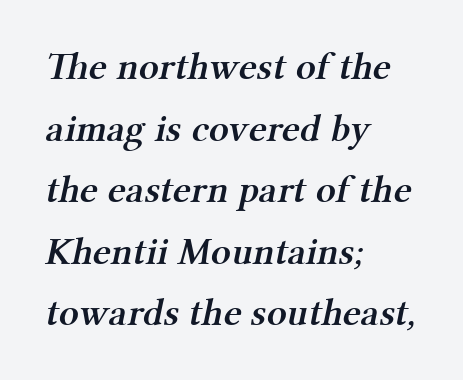
{"serif": "yes", "bold": "semi", "weight": "semibold", "width": "normal", "stroke_contrast": "medium", "x_height": "medium", "monospaced": "no", "underline": "no", "align": "left", "line_spacing": "normal", "line_spacing_ratio": 1.58, "letter_spacing": "normal", "letter_spacing_em": 0.0, "glyph_px": 39}
